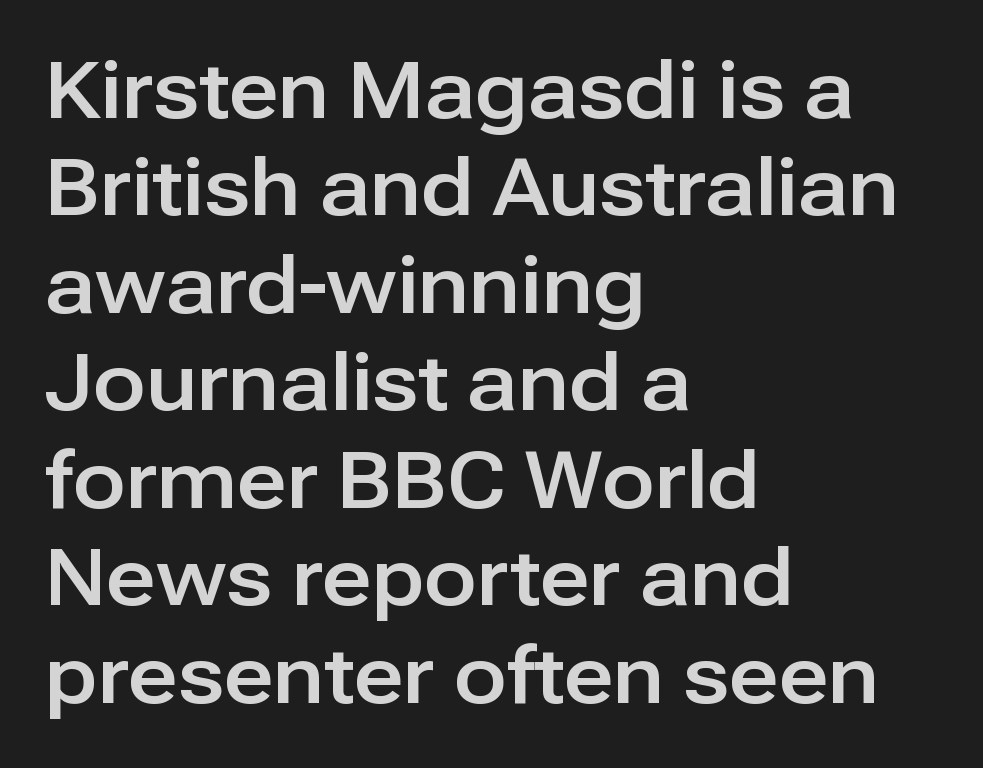
Anything drawn beneath the words? Only blank space. Every row of glyphs begins at an identical x-position on the left. This sample uses plain, unmodified letter spacing. This is roman type, the default non-slanted kind.
